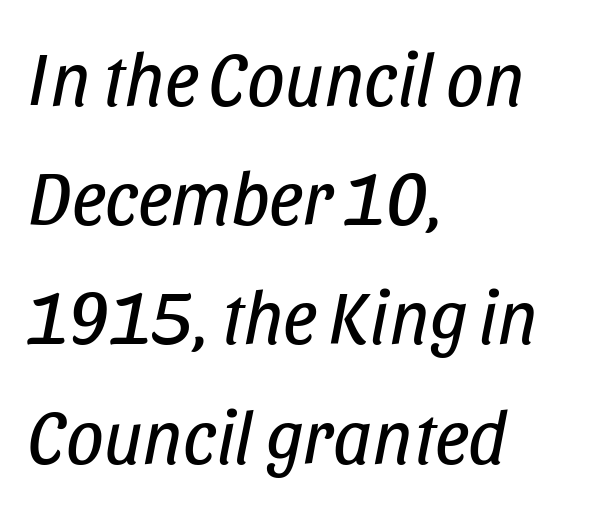
{"italic": "yes", "lean": "right", "slant_degrees": 11, "bold": "no", "weight": "regular", "width": "condensed", "stroke_contrast": "low", "x_height": "large", "monospaced": "no", "underline": "no", "align": "left", "line_spacing": "normal", "line_spacing_ratio": 1.59, "letter_spacing": "normal", "letter_spacing_em": 0.0, "glyph_px": 75}
